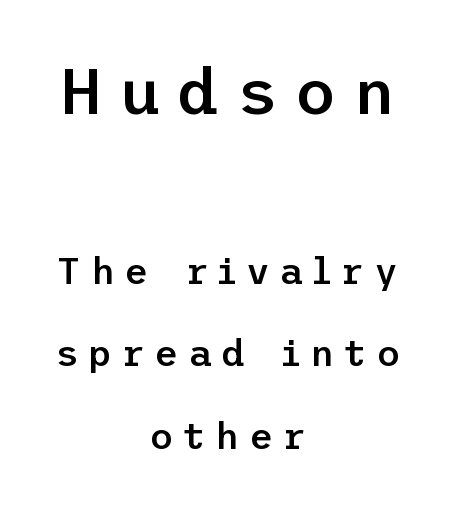
Honestly, the rows look like they've been pulled way apart. This rendering employs a face without finishing strokes, i.e., a sans-serif. Set as a demibold, roughly 600 on the weight scale. Honestly, there is no underline to notice here at all. The composition opens big and finishes small.
